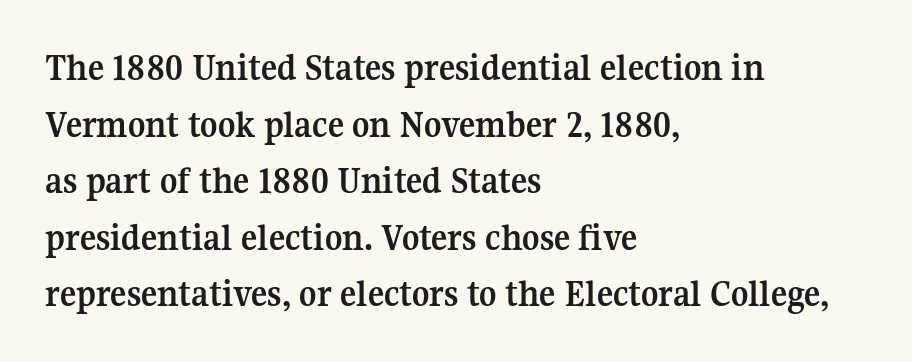
Ascenders rise straight up at ninety degrees. Plenty of ink on the page — the face is bold. Think of a printed novel: that variable character pitch is what you see here. Has an underline been added? It has not. To sum up the face: it has serifs.
